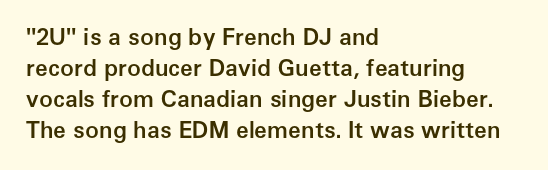
{"italic": "no", "bold": "semi", "underline": "no", "align": "left", "line_spacing": "normal", "line_spacing_ratio": 1.35, "letter_spacing": "normal", "letter_spacing_em": 0.0, "glyph_px": 23}
